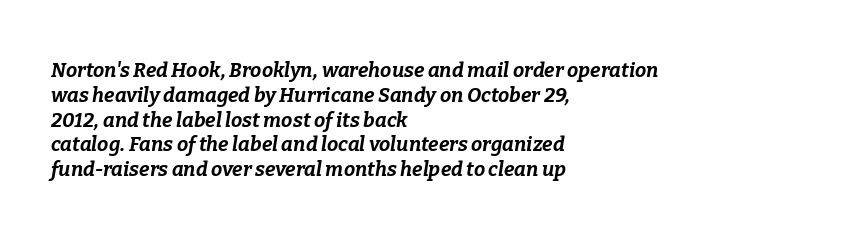
Q: Is the text bold? A: Yes.
Q: Is the text italic (slanted)? A: Yes, it leans right by about 9 degrees.
Q: Is the text underlined? A: No.
Q: How is the paragraph aligned? A: Left-aligned.
Q: Is the spacing between letters normal or unusually wide? A: Normal.
